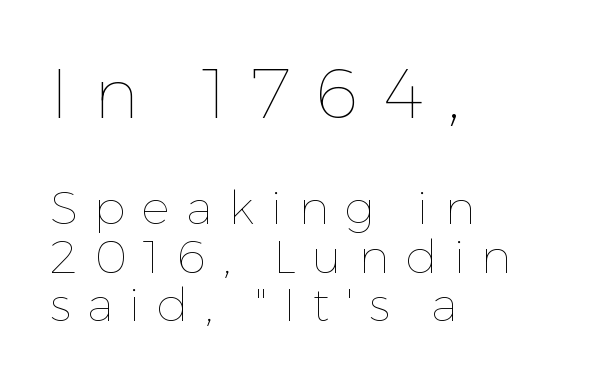
The image shows 70 px thin type, upright; set left-aligned, tight line spacing (1.03x), unusually wide letter spacing (+0.35 em), not underlined; the first (top) block is 1.49x larger; low stroke contrast and a medium x-height.
